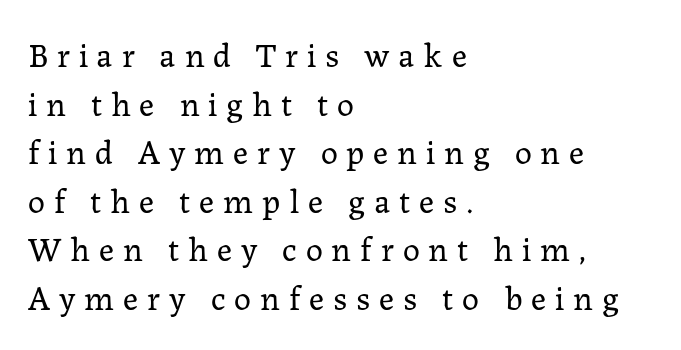
{"serif": "yes", "italic": "no", "bold": "no", "weight": "regular", "width": "normal", "stroke_contrast": "low", "x_height": "medium", "monospaced": "no", "underline": "no", "align": "left", "line_spacing": "normal", "line_spacing_ratio": 1.43, "letter_spacing": "wide", "letter_spacing_em": 0.26, "glyph_px": 34}
